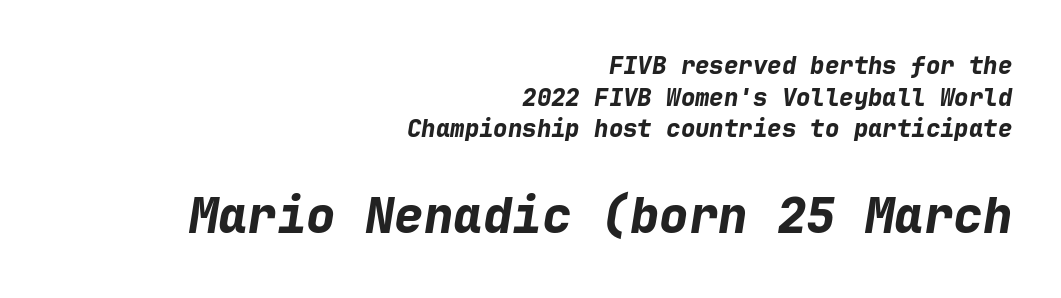
The image shows 49 px bold type, italic (leaning right), monospaced; set right-aligned, normal line spacing (1.32x), normal letter spacing, not underlined; the second (bottom) block is 2.04x larger; low stroke contrast and a medium x-height.
